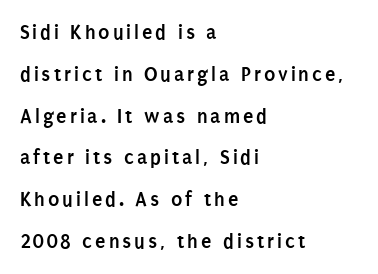
Heavy, bold letterforms. The paragraph has a hard left edge and a soft right edge. Line spacing here is loose. Rendered with straight, roman letterforms.
